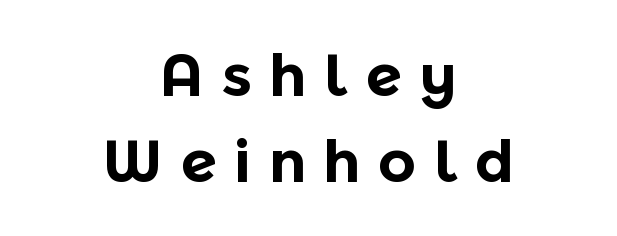
The setting favours the middle, as headings and verse often do. Spacing verdict: proportional, widths tailored to each character. Quick note: not italic, upright. This sample uses expanded letter spacing, leaving extra air between glyphs. Letters rest on an invisible, unmarked baseline.
